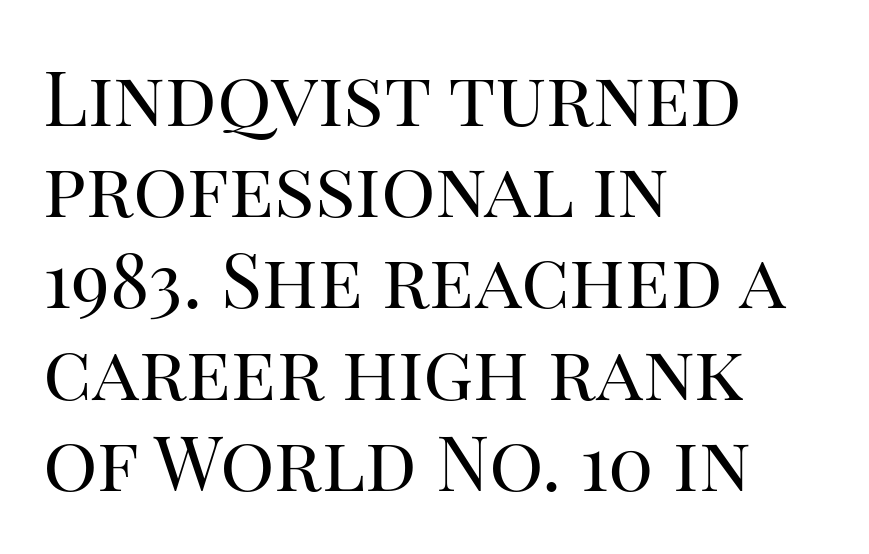
{"serif": "yes", "italic": "no", "bold": "no", "weight": "regular", "width": "normal", "stroke_contrast": "high", "x_height": "large", "monospaced": "no", "underline": "no", "align": "left", "line_spacing_ratio": 1.2, "letter_spacing": "normal", "letter_spacing_em": 0.0, "glyph_px": 76}
